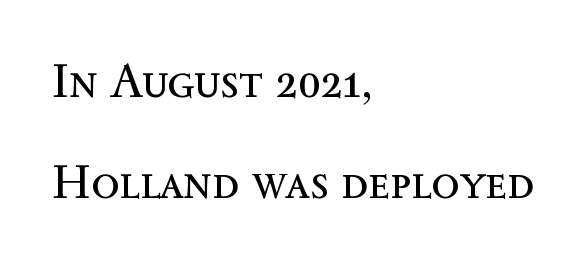
Q: Is the text bold? A: No.
Q: Is the text italic (slanted)? A: No, it is upright.
Q: Is the text underlined? A: No.
Q: How is the paragraph aligned? A: Left-aligned.
Q: Is the spacing between letters normal or unusually wide? A: Normal.
Q: Is the spacing between lines tight, normal or loose? A: Loose.
Q: Width (condensed, normal, or wide)? A: Normal.
Q: x-height? A: Medium.
Q: Monospaced? A: No.
